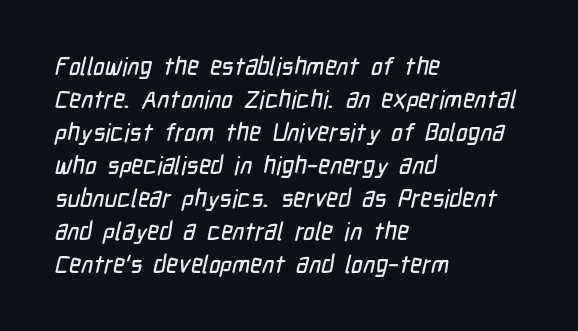
Short and long lines alike share a common starting point at left. Vertically, the passage feels balanced, rows spaced as you'd expect. Words appear dense and cohesive because spacing is normal. Quick note: underline off.
